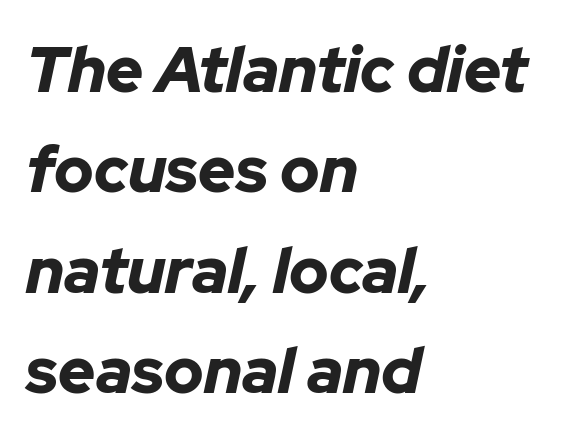
The image shows 64 px bold type, italic (leaning right); set left-aligned, normal line spacing (1.57x), normal letter spacing, not underlined; low stroke contrast and a medium x-height.
